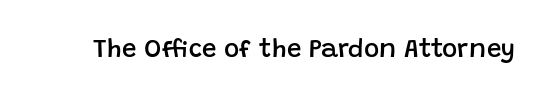
Ascenders rise straight up at ninety degrees. The typesetting leans somewhat heavy: a semibold. Observe the ordinary spacing: letters are neighbours, not strangers. Only glyphs here, with clear space below each row.
